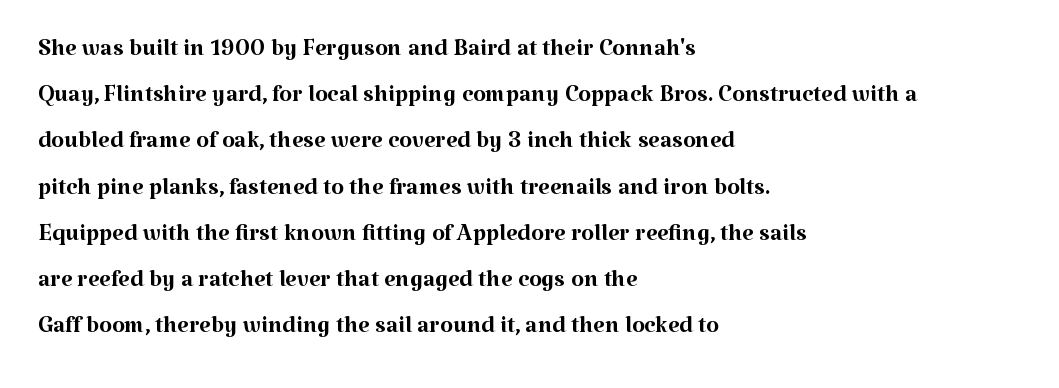
{"serif": "yes", "italic": "no", "bold": "no", "weight": "regular", "width": "normal", "stroke_contrast": "medium", "x_height": "medium", "monospaced": "no", "underline": "no", "align": "left", "line_spacing": "normal", "line_spacing_ratio": 1.4, "letter_spacing": "normal", "letter_spacing_em": 0.0, "glyph_px": 33}
